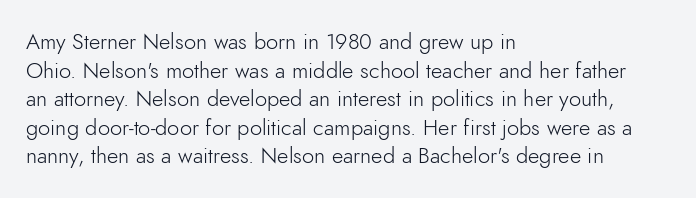
{"italic": "no", "bold": "no", "underline": "no", "align": "left", "line_spacing": "normal", "line_spacing_ratio": 1.3, "letter_spacing": "normal", "letter_spacing_em": 0.0, "glyph_px": 22}
